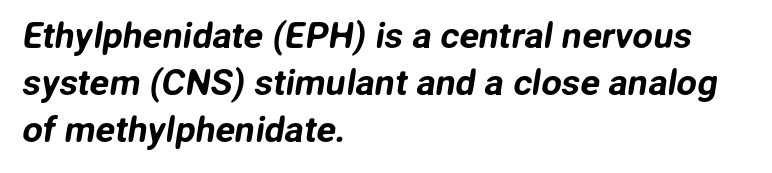
The passage is arranged the way most books set body copy — flush left. The font family rendered here belongs to the sans-serif group. How would I describe the line gaps? Plain and ordinary. This sample has the flowing, uneven cadence of proportional lettering.
